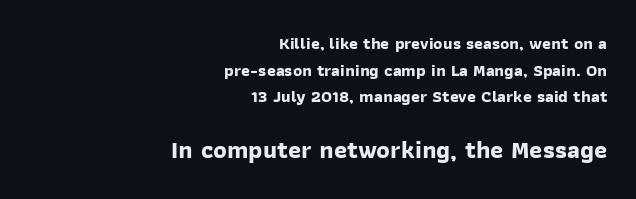
{"bold": "yes", "underline": "no", "align": "right", "line_spacing": "normal", "line_spacing_ratio": 1.56, "letter_spacing": "normal", "letter_spacing_em": 0.0, "larger_block": "second", "size_ratio": 1.47, "glyph_px": 25}
